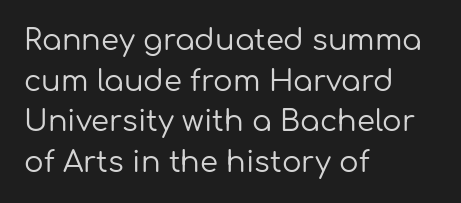
Q: Is the text bold? A: No.
Q: Is the text italic (slanted)? A: No, it is upright.
Q: Is the typeface a serif or a sans-serif typeface? A: Sans-serif.
Q: Is the text underlined? A: No.
Q: How is the paragraph aligned? A: Left-aligned.
Q: Is the spacing between letters normal or unusually wide? A: Normal.
Q: Is the spacing between lines tight, normal or loose? A: Normal.
Q: Width (condensed, normal, or wide)? A: Normal.
Q: Stroke contrast? A: Low.
Q: x-height? A: Medium.
Q: Monospaced? A: No.
